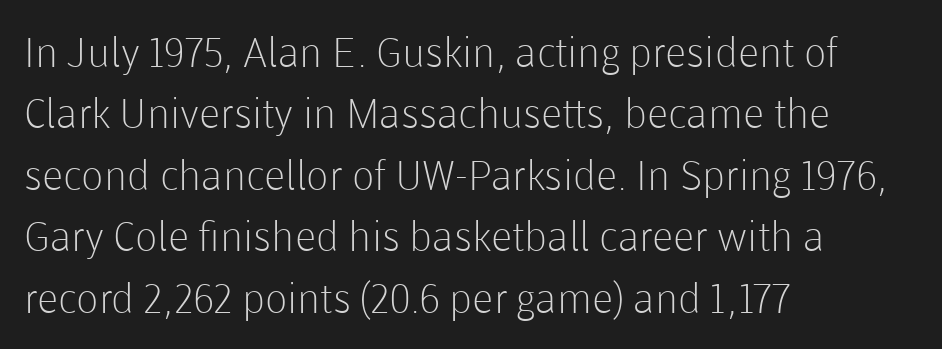
{"serif": "no", "italic": "no", "bold": "no", "weight": "light", "width": "normal", "stroke_contrast": "low", "x_height": "medium", "monospaced": "no", "underline": "no", "align": "left", "line_spacing": "normal", "line_spacing_ratio": 1.5, "letter_spacing": "normal", "letter_spacing_em": 0.0, "glyph_px": 41}
